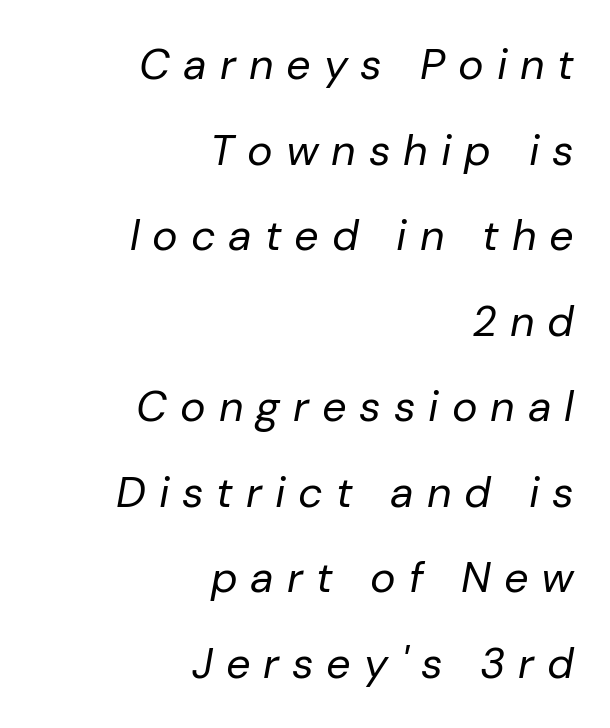
Here the glyphs are tracked loosely, breaking word shapes into spaced letters. A flush-right, rag-left setting is used for this passage. You could fit nearly another row in the gap between these rows. The axis of the letterforms is tilted away from vertical.
